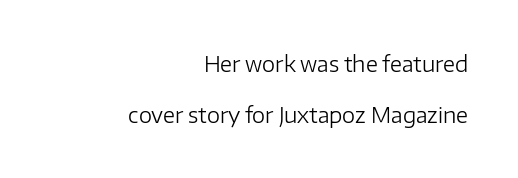
Spacing between characters is what you'd get straight out of the box. This reads as an unemphasized weight, regular at the heaviest. Has an underline been added? It has not. Students, observe: this is what heavily led, spacious text looks like. This is the regular roman posture of the typeface. Horizontally, the lines are justified to the trailing edge only.
